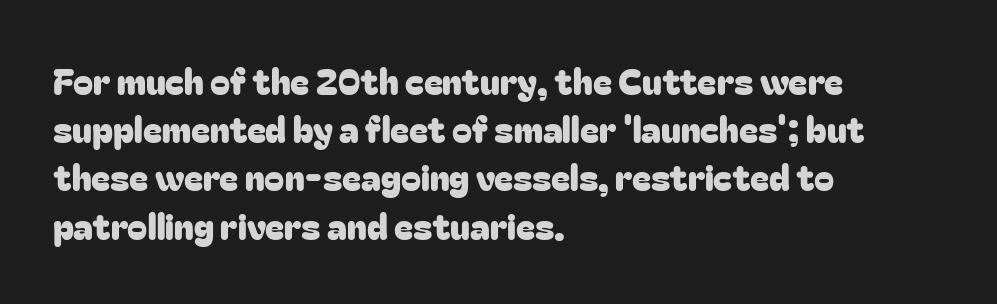
Quick note: not italic, upright. Grotesque or geometric, the face here clearly has no serifs. Lines of text with bare space underneath. Leading matches the norm, producing a regular column. Varying glyph widths throughout — classic text-font behaviour. Does the copy run flush right? No — it runs flush left.
